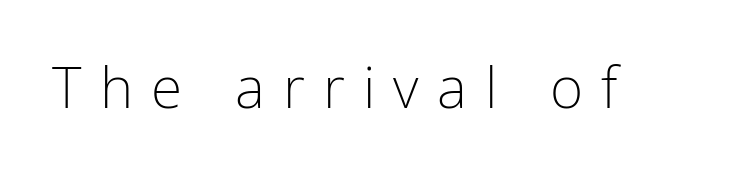
{"serif": "no", "italic": "no", "bold": "no", "weight": "light", "width": "condensed", "stroke_contrast": "low", "x_height": "medium", "monospaced": "no", "underline": "no", "letter_spacing": "wide", "letter_spacing_em": 0.32, "glyph_px": 57}
